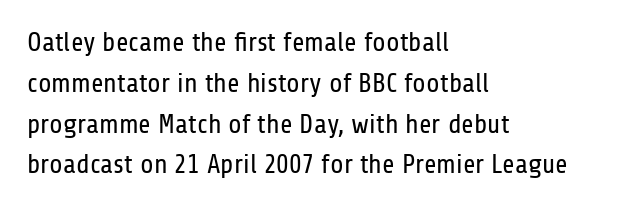
The image shows 27 px text type, upright; set left-aligned, normal line spacing (1.51x), normal letter spacing, not underlined.
